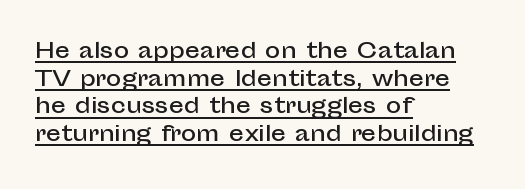
The gaps between neighbouring characters are ordinary and unremarkable. Posture: upright roman. Leading matches the norm, producing a regular column. A classic flush-left, rag-right setting is used for this passage.
